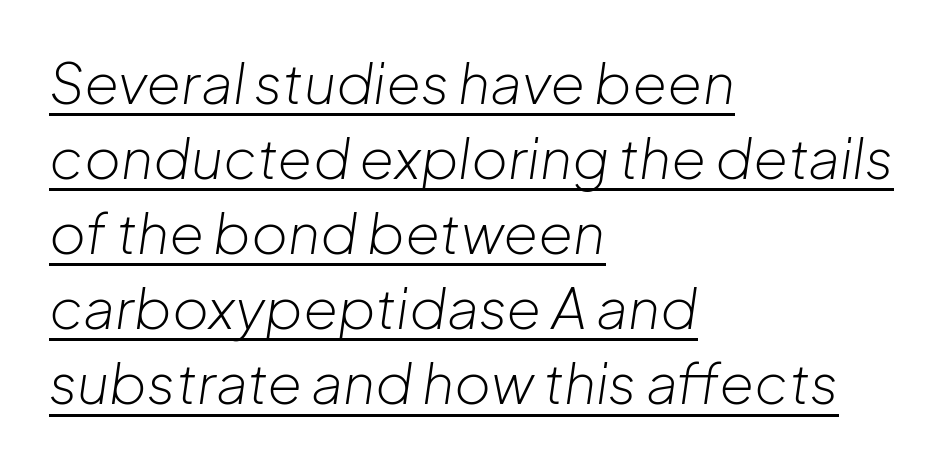
{"italic": "yes", "lean": "right", "slant_degrees": 8, "bold": "no", "weight": "light", "width": "normal", "stroke_contrast": "low", "x_height": "medium", "monospaced": "no", "underline": "yes", "align": "left", "line_spacing": "normal", "line_spacing_ratio": 1.34, "letter_spacing": "normal", "letter_spacing_em": 0.0, "glyph_px": 56}
